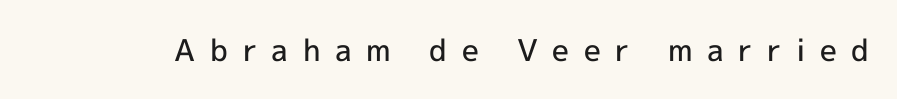
In terms of weight, the rendering is demibold, just under bold. This rendering employs a face without finishing strokes, i.e., a sans-serif. The letters stand upright; this is a roman face. Character widths vary here, with narrow letters taking less room than wide ones. The strip under each line holds only bare page. Display-style spreading of the glyphs; the letterfit is very open.
